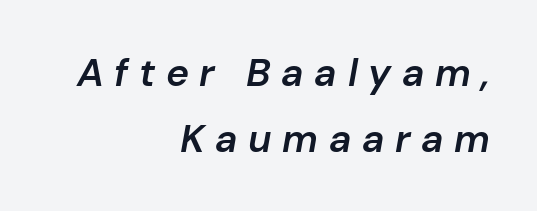
{"italic": "yes", "lean": "right", "slant_degrees": 10, "bold": "semi", "weight": "semibold", "width": "normal", "stroke_contrast": "low", "x_height": "medium", "monospaced": "no", "underline": "no", "align": "right", "line_spacing": "normal", "line_spacing_ratio": 1.7, "letter_spacing": "wide", "letter_spacing_em": 0.27, "glyph_px": 39}
